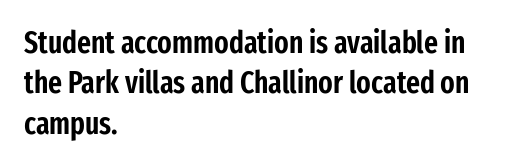
The specimen reads as upright at a glance. The rendering anchors every line to the left-hand side. Is this a fixed-width face? No — the glyphs have proportional, varying widths. In terms of letterform style, serifs are entirely absent. Observe the ordinary spacing: letters are neighbours, not strangers.
